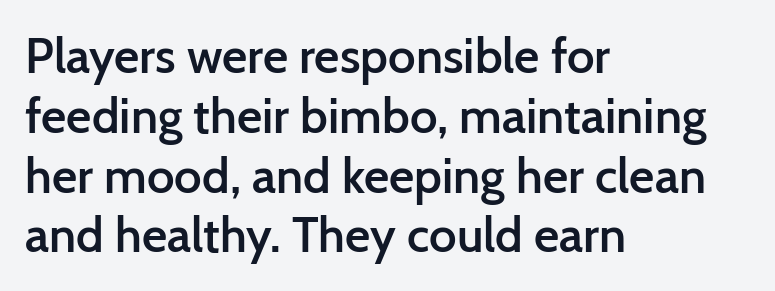
The image shows 49 px semibold sans-serif type, upright; set left-aligned, line spacing 1.22x, normal letter spacing, not underlined; low stroke contrast and a medium x-height.
